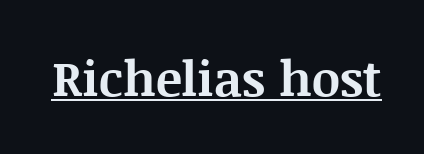
Strong, thick strokes mark this as bold type. Each letter keeps its own natural width here, so spacing adapts to shape. The string is rendered with underlining switched on. Ordinary non-slanted type is in use. I'd call this a serif setting — the letters wear small feet. The rendering keeps characters at their native spacing.
